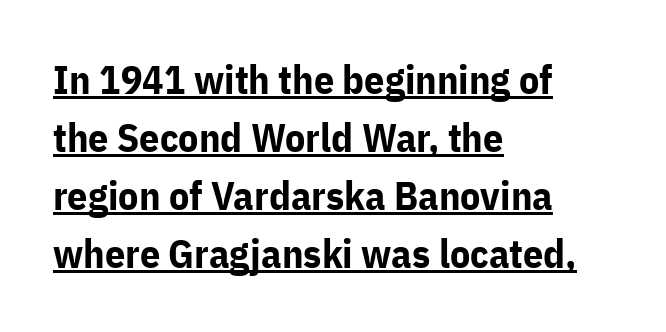
The image shows 40 px bold sans-serif type, upright; set left-aligned, normal line spacing (1.45x), normal letter spacing, underlined; low stroke contrast and a medium x-height.
